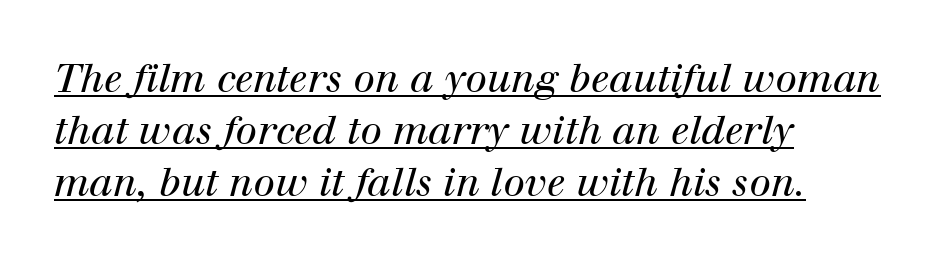
Q: Is the text bold? A: No.
Q: Is the text italic (slanted)? A: Yes, it leans right by about 12 degrees.
Q: Is the typeface a serif or a sans-serif typeface? A: Serif.
Q: Is the text underlined? A: Yes.
Q: How is the paragraph aligned? A: Left-aligned.
Q: Is the spacing between letters normal or unusually wide? A: Normal.
Q: Is the spacing between lines tight, normal or loose? A: Normal.
Q: Width (condensed, normal, or wide)? A: Normal.
Q: Stroke contrast? A: High.
Q: x-height? A: Medium.
Q: Monospaced? A: No.
